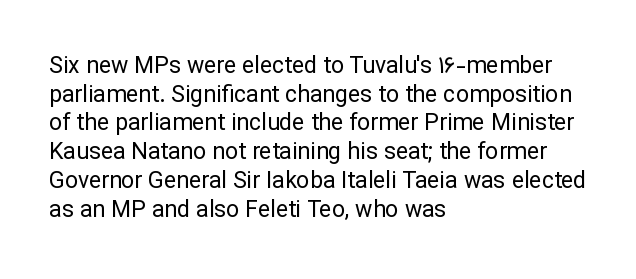
{"italic": "no", "bold": "no", "underline": "no", "align": "left", "line_spacing": "normal", "line_spacing_ratio": 1.25, "letter_spacing": "normal", "letter_spacing_em": 0.0, "glyph_px": 23}
